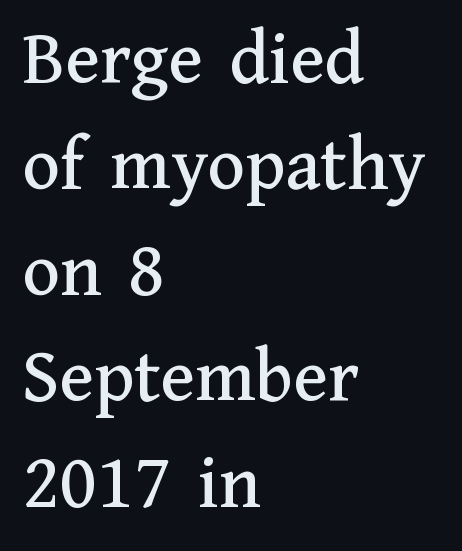
{"serif": "yes", "italic": "no", "width": "normal", "stroke_contrast": "medium", "x_height": "medium", "monospaced": "no", "underline": "no", "align": "left", "line_spacing": "normal", "line_spacing_ratio": 1.36, "letter_spacing": "normal", "letter_spacing_em": 0.0, "glyph_px": 78}
